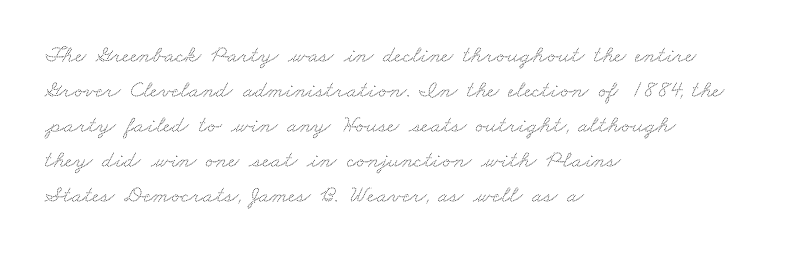
Q: Is the text underlined? A: No.
Q: How is the paragraph aligned? A: Left-aligned.
Q: Is the spacing between letters normal or unusually wide? A: Normal.
Q: Is the spacing between lines tight, normal or loose? A: Normal.
